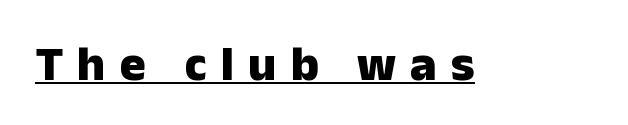
Q: Is the text bold? A: Yes.
Q: Is the text italic (slanted)? A: No, it is upright.
Q: Is the typeface a serif or a sans-serif typeface? A: Sans-serif.
Q: Is the text underlined? A: Yes.
Q: Is the spacing between letters normal or unusually wide? A: Unusually wide.
Q: Width (condensed, normal, or wide)? A: Normal.
Q: Stroke contrast? A: Low.
Q: x-height? A: Medium.
Q: Monospaced? A: No.
